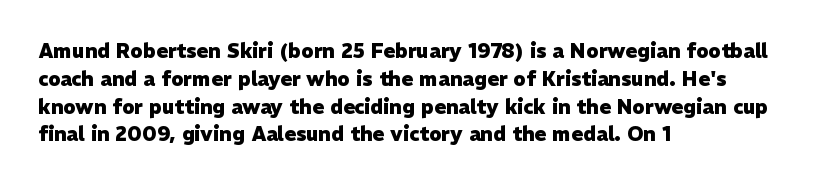
The image shows 20 px bold type, upright; set left-aligned, normal line spacing (1.39x), normal letter spacing, not underlined.
